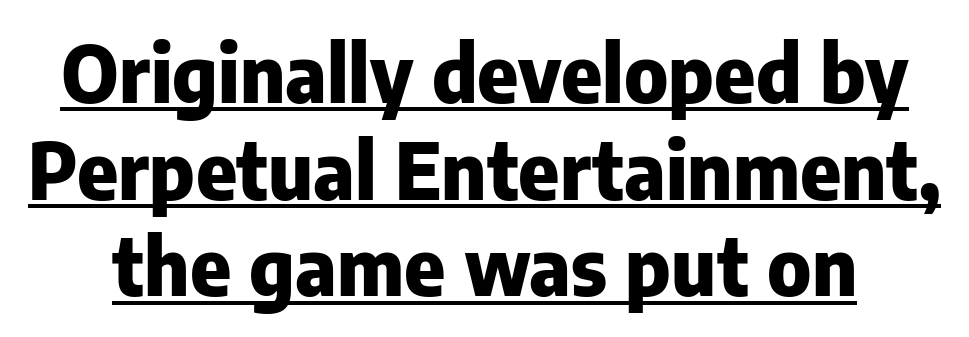
Q: Is the text bold? A: Yes.
Q: Is the text italic (slanted)? A: No, it is upright.
Q: Is the typeface a serif or a sans-serif typeface? A: Sans-serif.
Q: Is the text underlined? A: Yes.
Q: Is the spacing between letters normal or unusually wide? A: Normal.
Q: Width (condensed, normal, or wide)? A: Normal.
Q: Stroke contrast? A: Low.
Q: x-height? A: Medium.
Q: Monospaced? A: No.
